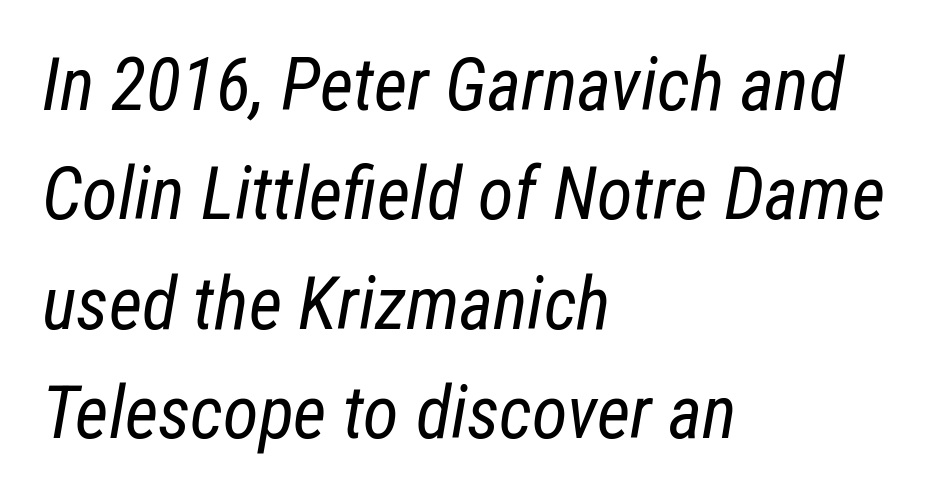
The image shows 73 px regular-weight, condensed type, italic (leaning right); set left-aligned, normal line spacing (1.5x), normal letter spacing, not underlined; low stroke contrast and a medium x-height.
